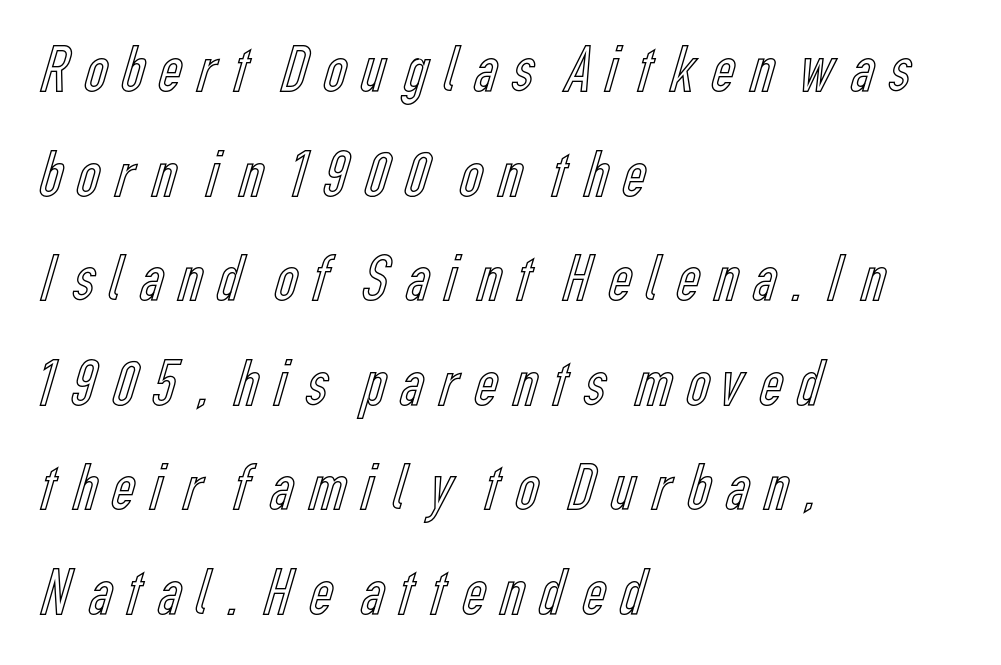
Q: Is the text italic (slanted)? A: Yes.
Q: Is the text underlined? A: No.
Q: How is the paragraph aligned? A: Left-aligned.
Q: Is the spacing between lines tight, normal or loose? A: Normal.
Q: Width (condensed, normal, or wide)? A: Condensed.
Q: x-height? A: Medium.
Q: Monospaced? A: No.
